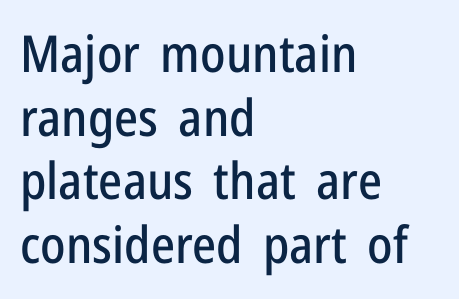
Has an underline been added? It has not. These lines are rendered in a variable-pitch font. The passage shown stacks its lines at a standard gap. Note: no serifs on the glyphs. This sample uses an upright cut, with every glyph sitting square on the baseline. Honestly, the letter spacing is just normal — you wouldn't notice it.
